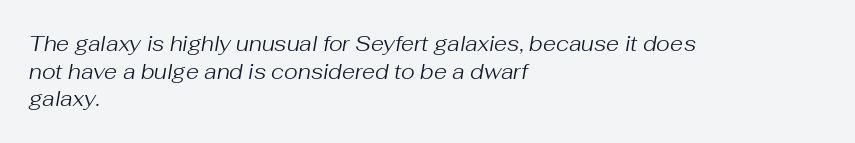
Q: Is the text bold? A: No.
Q: Is the text italic (slanted)? A: Yes, it leans right by about 10 degrees.
Q: Is the text underlined? A: No.
Q: How is the paragraph aligned? A: Left-aligned.
Q: Is the spacing between letters normal or unusually wide? A: Normal.
Q: Is the spacing between lines tight, normal or loose? A: Normal.
